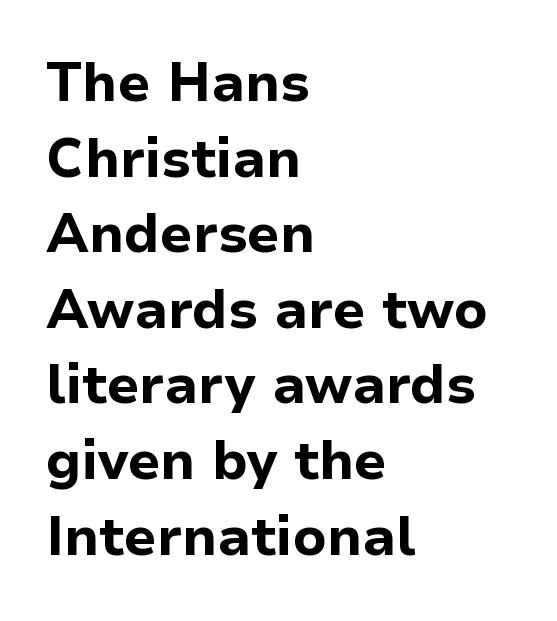
Q: Is the text bold? A: Yes.
Q: Is the text italic (slanted)? A: No, it is upright.
Q: Is the typeface a serif or a sans-serif typeface? A: Sans-serif.
Q: Is the text underlined? A: No.
Q: How is the paragraph aligned? A: Left-aligned.
Q: Is the spacing between letters normal or unusually wide? A: Normal.
Q: Is the spacing between lines tight, normal or loose? A: Normal.
Q: Width (condensed, normal, or wide)? A: Normal.
Q: Stroke contrast? A: Low.
Q: x-height? A: Medium.
Q: Monospaced? A: No.
